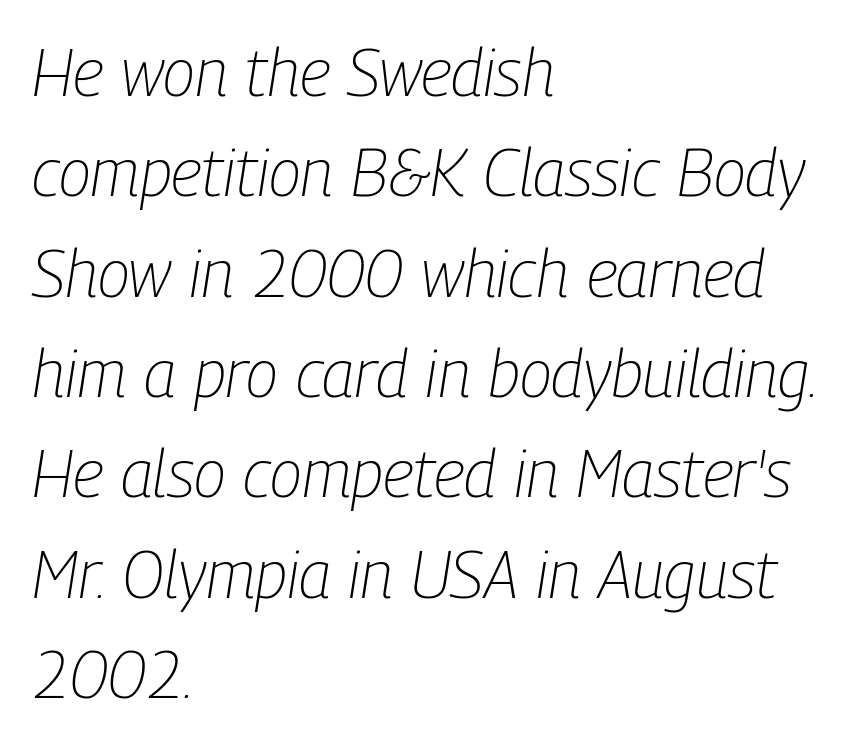
Reading down the block, your eye returns to a fixed left position each line. Caption: standard tracking, unaltered. Is the type heavy? It reads as light-to-regular instead. Notice how descenders clear the ascenders below comfortably — that's standard leading. A bare baseline throughout the passage. The passage shown is typed in a proportional face where columns would drift.
